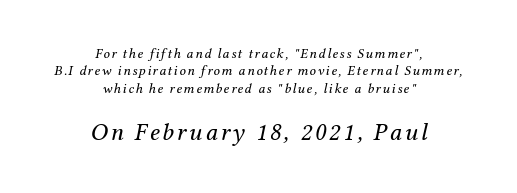
Q: Is the text bold? A: No.
Q: Is the text italic (slanted)? A: Yes, it leans right by about 12 degrees.
Q: Is the text underlined? A: No.
Q: How is the paragraph aligned? A: Centered.
Q: Which block of text is set in a larger size, the first (top) or the second (bottom)? A: The second (bottom) one.
